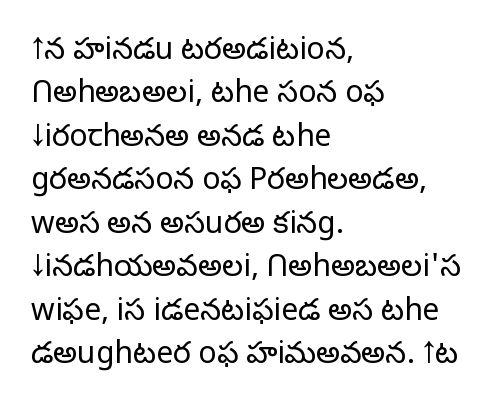
Q: Is the text bold? A: No.
Q: Is the text italic (slanted)? A: No, it is upright.
Q: Is the typeface a serif or a sans-serif typeface? A: Sans-serif.
Q: Is the text underlined? A: No.
Q: How is the paragraph aligned? A: Left-aligned.
Q: Is the spacing between letters normal or unusually wide? A: Normal.
Q: Is the spacing between lines tight, normal or loose? A: Normal.
Q: Width (condensed, normal, or wide)? A: Normal.
Q: Stroke contrast? A: Low.
Q: x-height? A: Medium.
Q: Monospaced? A: No.
